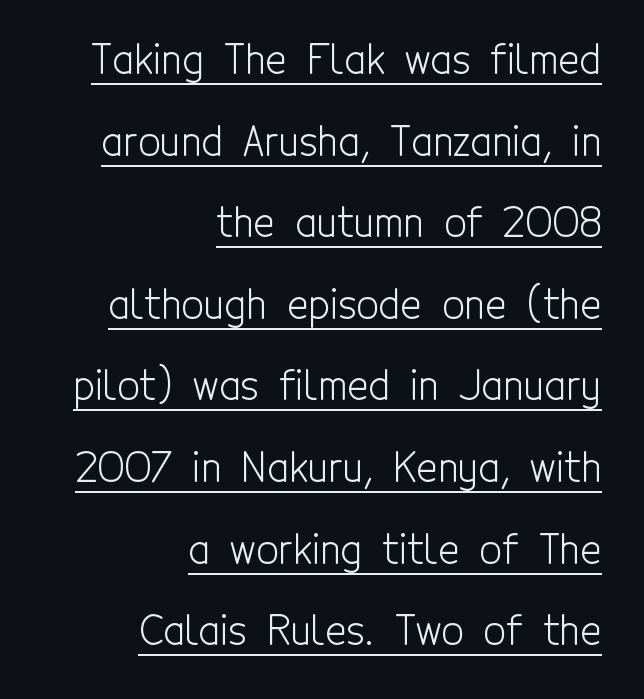
Each new line begins a long way beneath the previous one. Is this a fixed-width face? No — the glyphs have proportional, varying widths. Posture: upright roman. Classification — sans serif. Is the block centered? No — it sits flush against the right margin. The letterforms sit at book weight or below.
